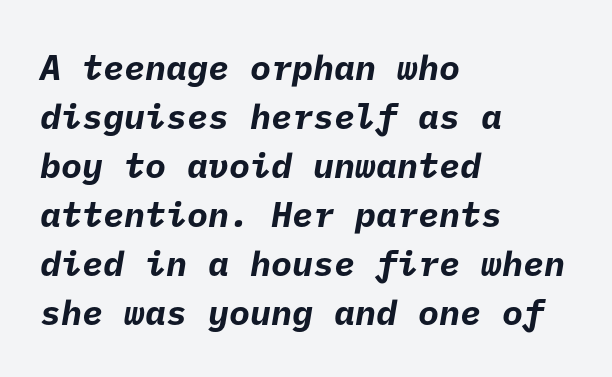
The image shows 35 px bold sans-serif type; set left-aligned, normal line spacing (1.4x), normal letter spacing, not underlined; low stroke contrast and a medium x-height.
